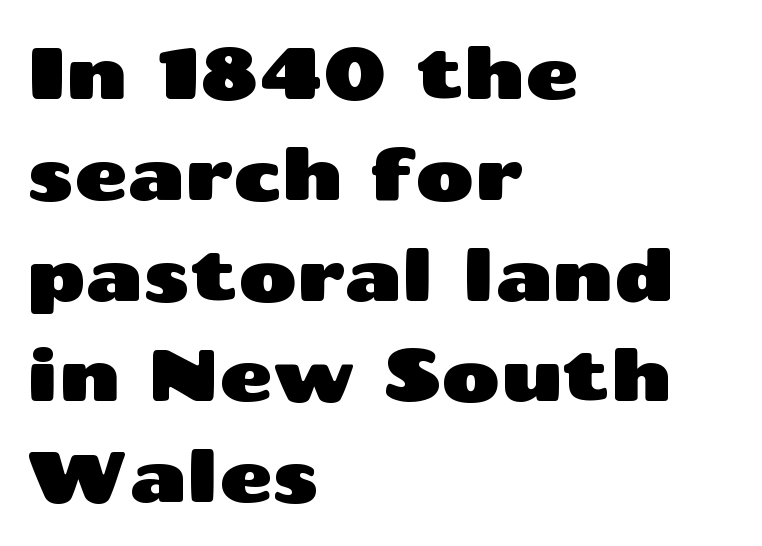
The image shows 72 px wide sans-serif type, upright; set left-aligned, normal line spacing (1.4x), normal letter spacing, not underlined; medium stroke contrast and a medium x-height.
